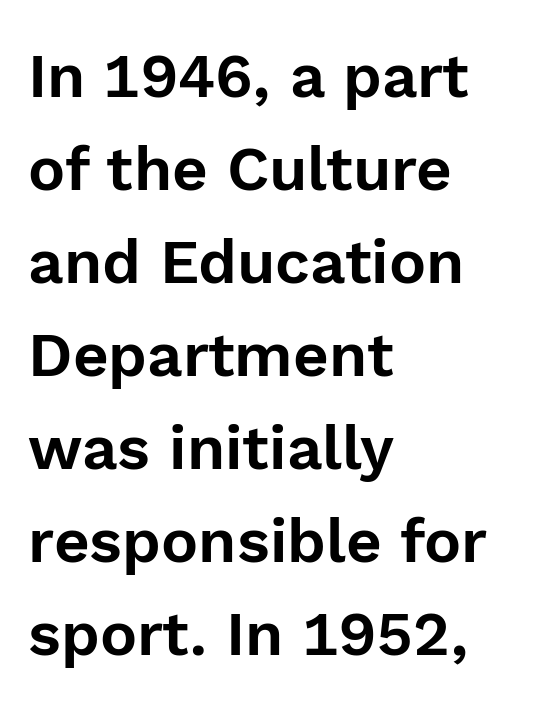
{"serif": "no", "italic": "no", "width": "normal", "x_height": "medium", "monospaced": "no", "underline": "no", "align": "left", "line_spacing": "normal", "line_spacing_ratio": 1.5, "letter_spacing": "normal", "letter_spacing_em": 0.0, "glyph_px": 62}
